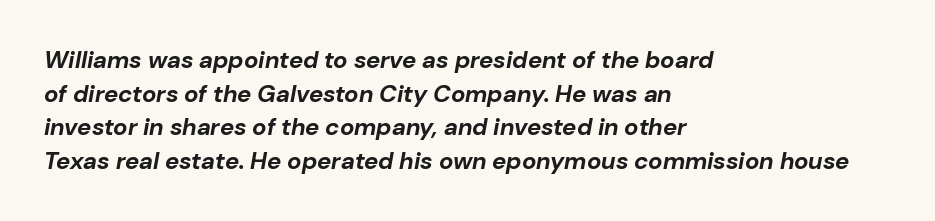
The image shows 24 px bold type, italic (leaning right); set left-aligned, normal line spacing (1.4x), normal letter spacing, not underlined.
